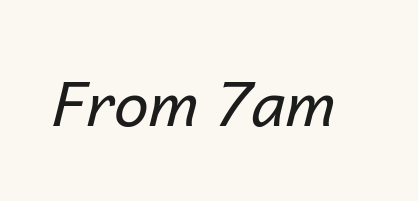
The image shows 62 px regular-weight type, italic (leaning right); set normal letter spacing, not underlined; low stroke contrast and a medium x-height.
